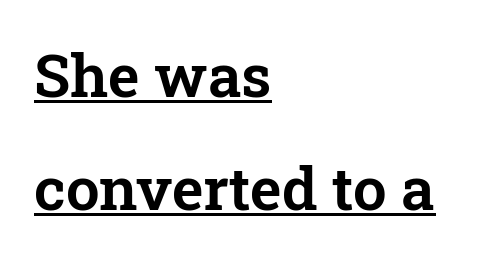
The image shows 60 px serif type, upright; set left-aligned, line spacing 1.88x, normal letter spacing, underlined; low stroke contrast and a medium x-height.
